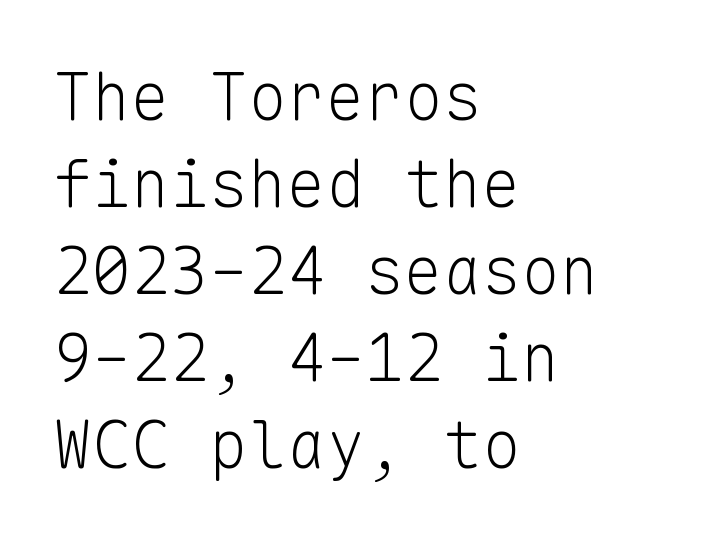
Q: Is the text bold? A: No.
Q: Is the text italic (slanted)? A: No, it is upright.
Q: Is the typeface a serif or a sans-serif typeface? A: Sans-serif.
Q: Is the text underlined? A: No.
Q: How is the paragraph aligned? A: Left-aligned.
Q: Is the spacing between letters normal or unusually wide? A: Normal.
Q: Is the spacing between lines tight, normal or loose? A: Normal.
Q: Width (condensed, normal, or wide)? A: Normal.
Q: Stroke contrast? A: Low.
Q: x-height? A: Medium.
Q: Monospaced? A: Yes.
